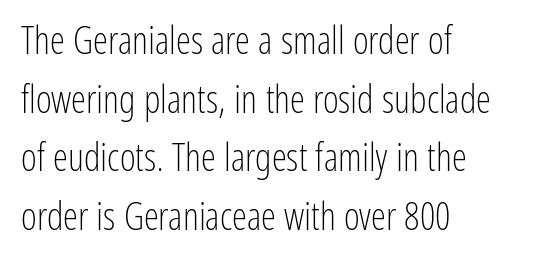
Q: Is the text bold? A: No.
Q: Is the text italic (slanted)? A: No, it is upright.
Q: Is the typeface a serif or a sans-serif typeface? A: Sans-serif.
Q: Is the text underlined? A: No.
Q: How is the paragraph aligned? A: Left-aligned.
Q: Is the spacing between letters normal or unusually wide? A: Normal.
Q: Is the spacing between lines tight, normal or loose? A: Normal.
Q: Width (condensed, normal, or wide)? A: Condensed.
Q: Stroke contrast? A: Low.
Q: x-height? A: Medium.
Q: Monospaced? A: No.
